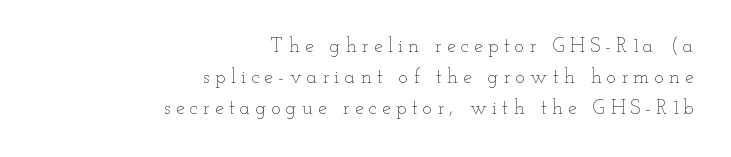
The image shows 20 px text type, upright; set right-aligned, normal line spacing (1.56x), unusually wide letter spacing (+0.26 em), not underlined.
